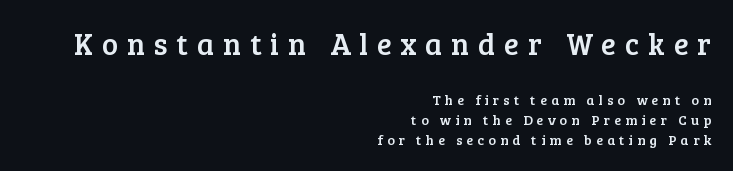
Q: Is the text italic (slanted)? A: No, it is upright.
Q: Is the typeface a serif or a sans-serif typeface? A: Serif.
Q: Is the text underlined? A: No.
Q: How is the paragraph aligned? A: Right-aligned.
Q: Is the spacing between letters normal or unusually wide? A: Unusually wide.
Q: Is the spacing between lines tight, normal or loose? A: Normal.
Q: Which block of text is set in a larger size, the first (top) or the second (bottom)? A: The first (top) one.
Q: Width (condensed, normal, or wide)? A: Normal.
Q: Stroke contrast? A: Low.
Q: x-height? A: Medium.
Q: Monospaced? A: No.
